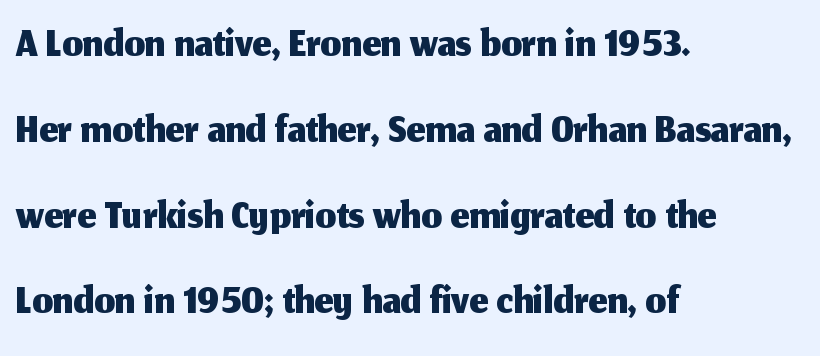
The image shows 65 px sans-serif type, upright; set left-aligned, normal line spacing (1.32x), normal letter spacing, not underlined; medium stroke contrast and a medium x-height.
